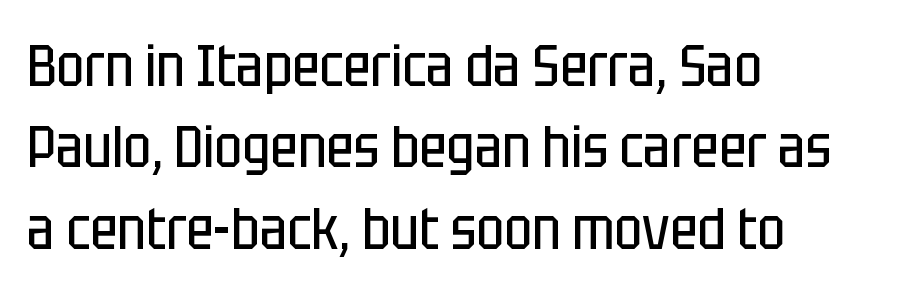
Q: Is the text bold? A: No.
Q: Is the text italic (slanted)? A: No, it is upright.
Q: Is the typeface a serif or a sans-serif typeface? A: Sans-serif.
Q: Is the text underlined? A: No.
Q: How is the paragraph aligned? A: Left-aligned.
Q: Is the spacing between letters normal or unusually wide? A: Normal.
Q: Is the spacing between lines tight, normal or loose? A: Normal.
Q: Width (condensed, normal, or wide)? A: Condensed.
Q: Stroke contrast? A: Low.
Q: x-height? A: Large.
Q: Monospaced? A: No.
